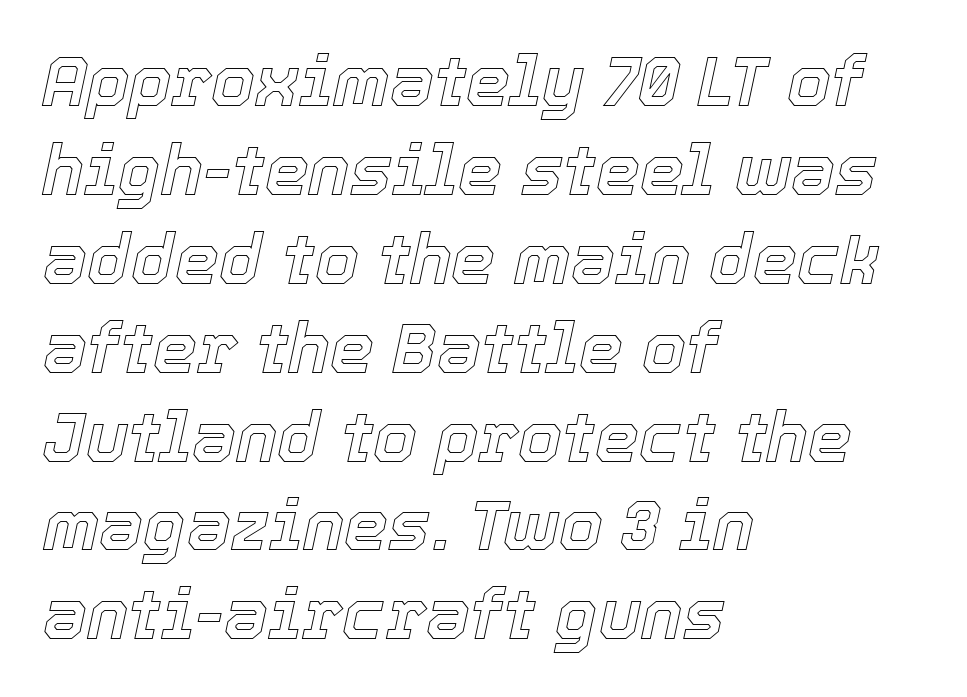
The image shows 70 px text type, italic (leaning right); set left-aligned, normal line spacing (1.27x), normal letter spacing, not underlined; a medium x-height.
